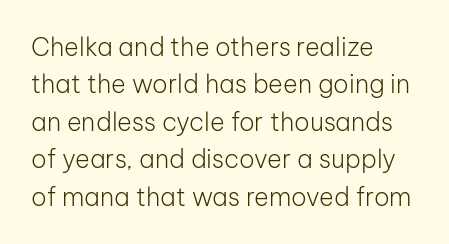
In CSS terms this would be text-align: left. Descenders are the only things crossing below the line. One glance says typical: line gaps are just what's usual. This is the regular roman posture of the typeface.
